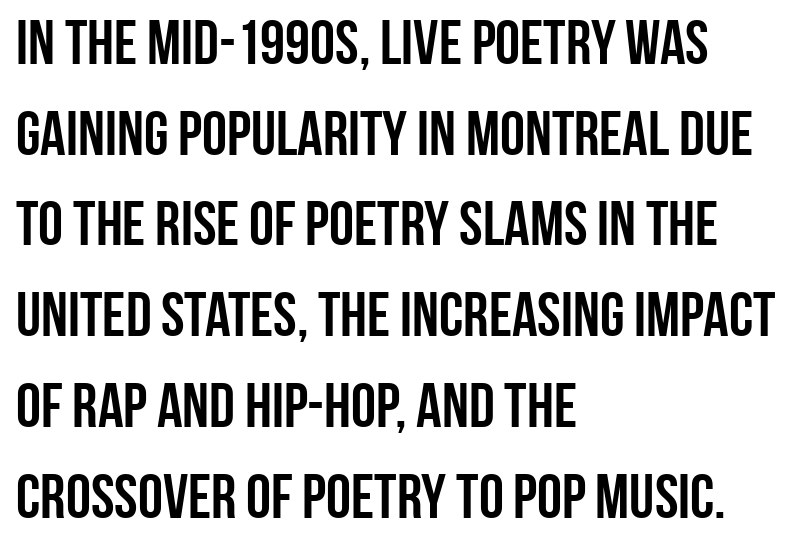
The image shows 63 px semibold, condensed sans-serif type, upright; set left-aligned, normal line spacing (1.44x), normal letter spacing, not underlined; low stroke contrast and a large x-height.
